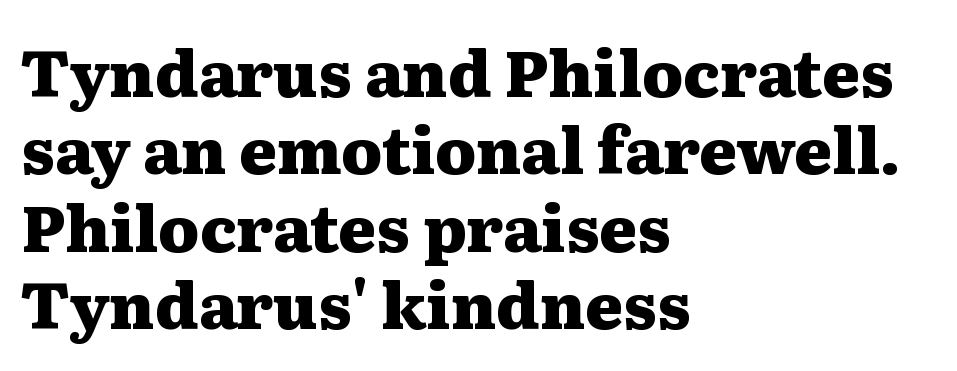
The image shows 64 px heavy, wide serif type, upright; set left-aligned, line spacing 1.21x, normal letter spacing, not underlined; medium stroke contrast and a medium x-height.
